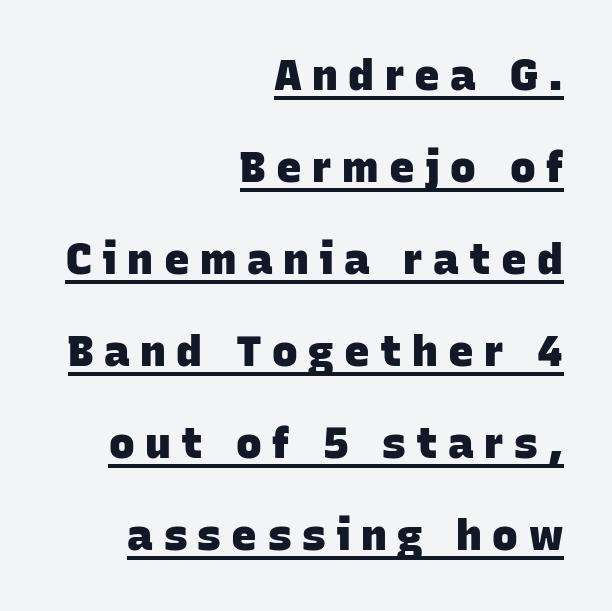
The image shows 43 px heavy sans-serif type; set right-aligned, loose line spacing (2.14x), unusually wide letter spacing (+0.24 em), underlined; low stroke contrast and a large x-height.
